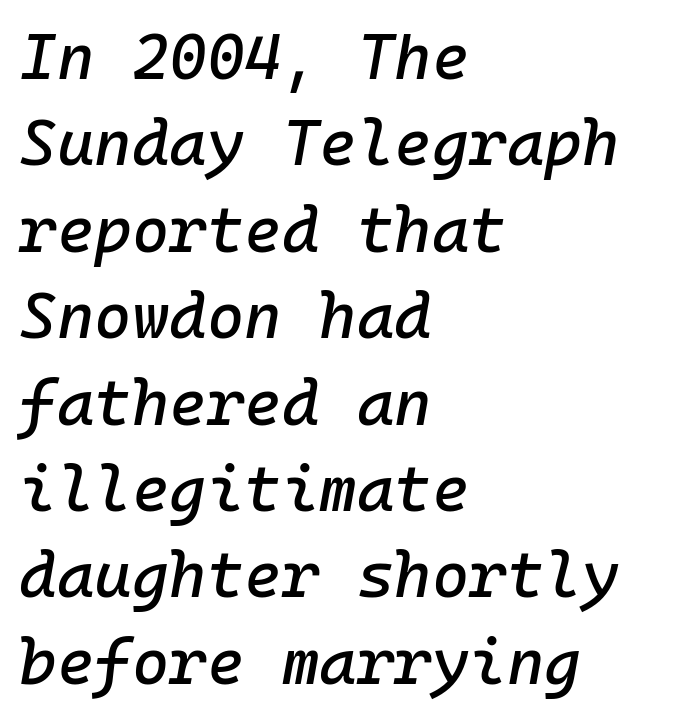
{"italic": "yes", "lean": "right", "slant_degrees": 10, "width": "normal", "stroke_contrast": "low", "x_height": "medium", "monospaced": "yes", "underline": "no", "align": "left", "line_spacing": "normal", "line_spacing_ratio": 1.35, "letter_spacing": "normal", "letter_spacing_em": 0.0, "glyph_px": 64}
